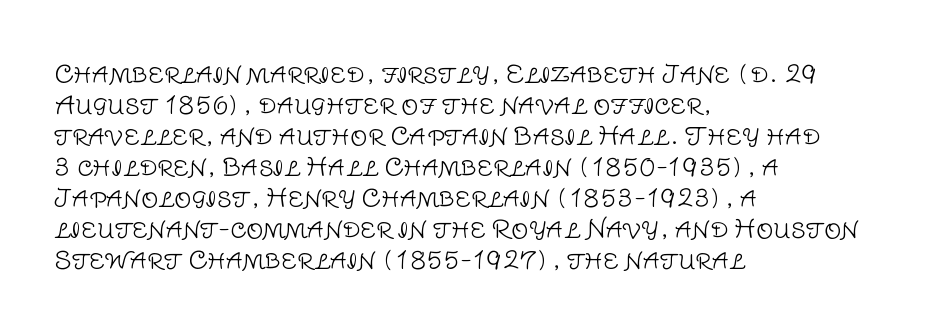
Q: Is the text bold? A: No.
Q: Is the text italic (slanted)? A: Yes.
Q: Is the text underlined? A: No.
Q: How is the paragraph aligned? A: Left-aligned.
Q: Is the spacing between letters normal or unusually wide? A: Normal.
Q: Is the spacing between lines tight, normal or loose? A: Normal.
